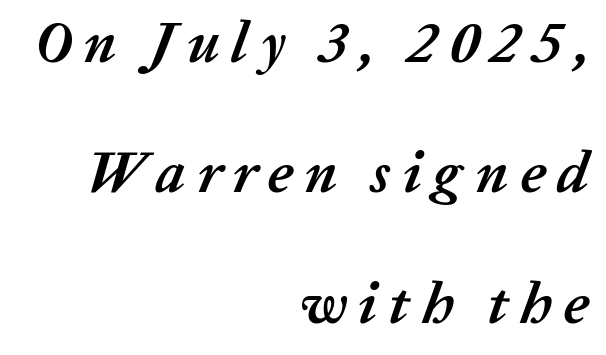
If you drew a ruler down the right edge, every line would touch it. The glyphs are unaccompanied by any horizontal stroke below them. You can tell it's italic because the verticals aren't actually vertical. Caption: bold face, heavy strokes. This block would shrink considerably if given ordinary leading; it's expanded now. Each letter keeps its own natural width here, so spacing adapts to shape.
